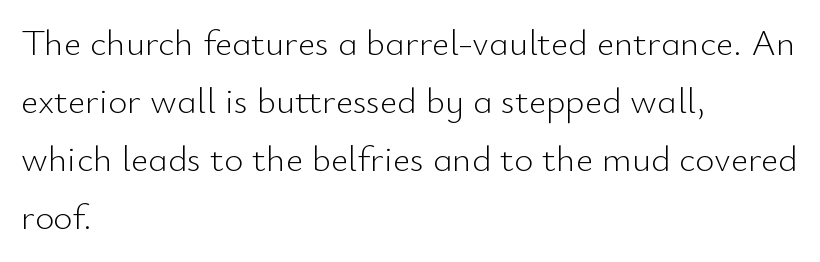
The rendering anchors every line to the left-hand side. Regular leading. The specimen reads as upright at a glance. This sample has the flowing, uneven cadence of proportional lettering. Observe the absence of serifs on each vertical stroke in this sample.
